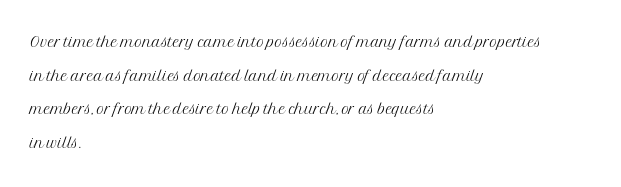
Does the leading feel generous? No, just average. Letters rest on an invisible, unmarked baseline. Heft: none added — not bold. Typeset ragged right — the left edge is the straight one.
